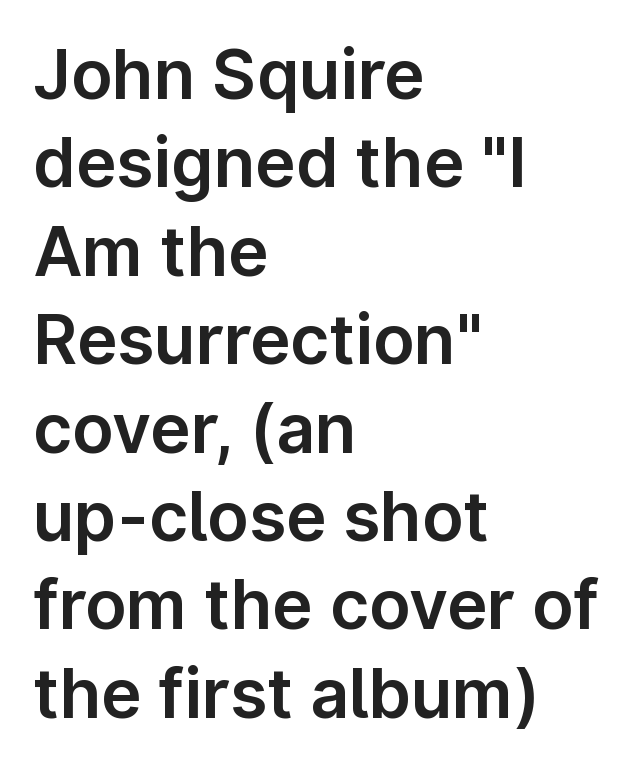
A typesetter would call this proportional, since set widths differ per character. Anything drawn beneath the words? Only blank space. The line texture is even and compact thanks to regular tracking. The block of text has a typical density, with ordinary space between rows. The rendering shows plain stroke endings on the letterforms — a sans-serif design.
